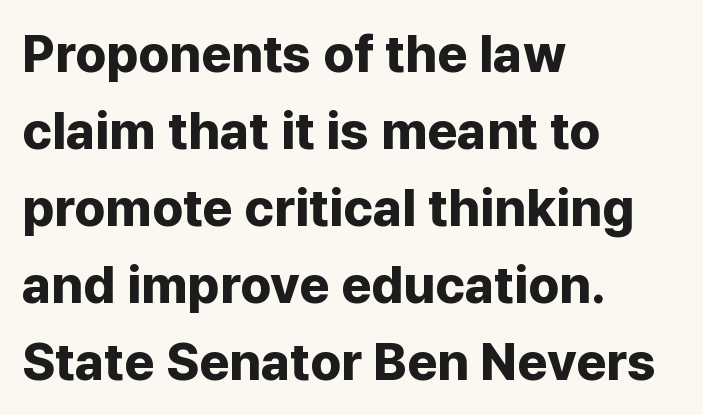
{"serif": "no", "italic": "no", "bold": "yes", "weight": "bold", "width": "normal", "stroke_contrast": "low", "x_height": "medium", "monospaced": "no", "underline": "no", "align": "left", "line_spacing": "normal", "line_spacing_ratio": 1.48, "letter_spacing": "normal", "letter_spacing_em": 0.0, "glyph_px": 52}
